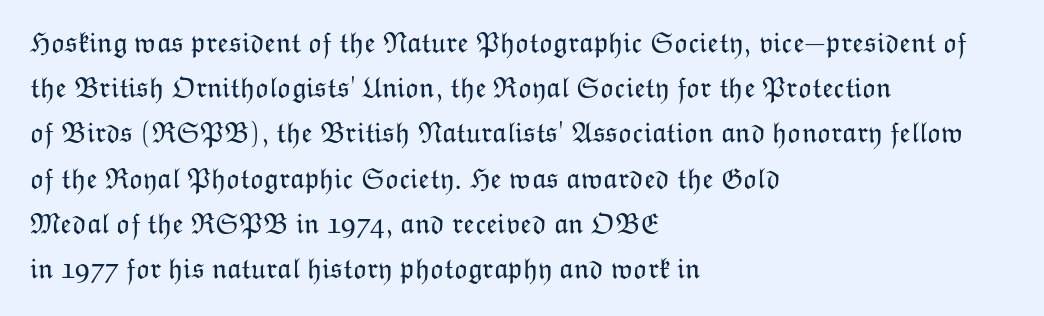
{"italic": "no", "bold": "no", "weight": "light", "width": "normal", "stroke_contrast": "low", "x_height": "medium", "monospaced": "no", "underline": "no", "align": "left", "line_spacing": "normal", "line_spacing_ratio": 1.56, "letter_spacing": "normal", "letter_spacing_em": 0.0, "glyph_px": 29}
